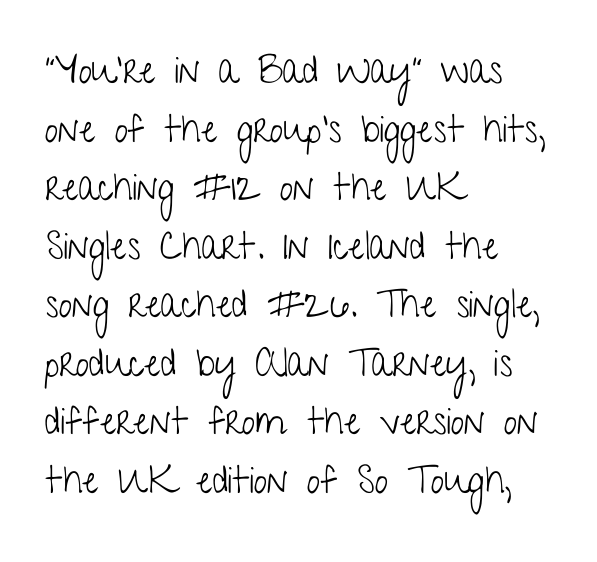
Q: Is the text bold? A: No.
Q: Is the text italic (slanted)? A: No, it is upright.
Q: Is the typeface a serif or a sans-serif typeface? A: Sans-serif.
Q: Is the text underlined? A: No.
Q: How is the paragraph aligned? A: Left-aligned.
Q: Is the spacing between letters normal or unusually wide? A: Normal.
Q: Is the spacing between lines tight, normal or loose? A: Normal.
Q: Width (condensed, normal, or wide)? A: Condensed.
Q: Stroke contrast? A: Low.
Q: x-height? A: Medium.
Q: Monospaced? A: No.
